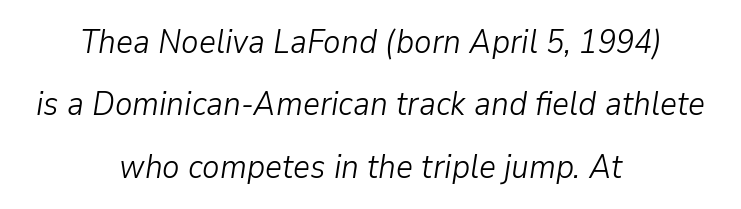
{"italic": "yes", "lean": "right", "slant_degrees": 9, "bold": "no", "weight": "light", "width": "normal", "stroke_contrast": "low", "x_height": "medium", "monospaced": "no", "underline": "no", "align": "center", "line_spacing_ratio": 1.89, "letter_spacing": "normal", "letter_spacing_em": 0.0, "glyph_px": 33}
